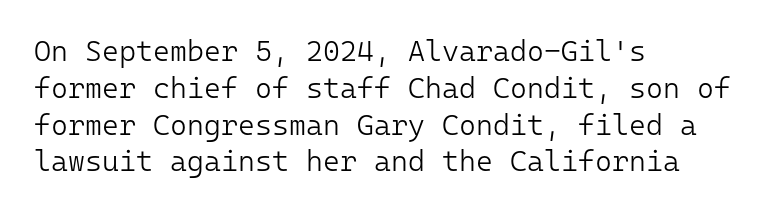
{"serif": "no", "italic": "no", "bold": "no", "weight": "light", "width": "normal", "stroke_contrast": "low", "x_height": "medium", "monospaced": "yes", "underline": "no", "align": "left", "line_spacing": "normal", "line_spacing_ratio": 1.27, "letter_spacing": "normal", "letter_spacing_em": 0.0, "glyph_px": 29}
